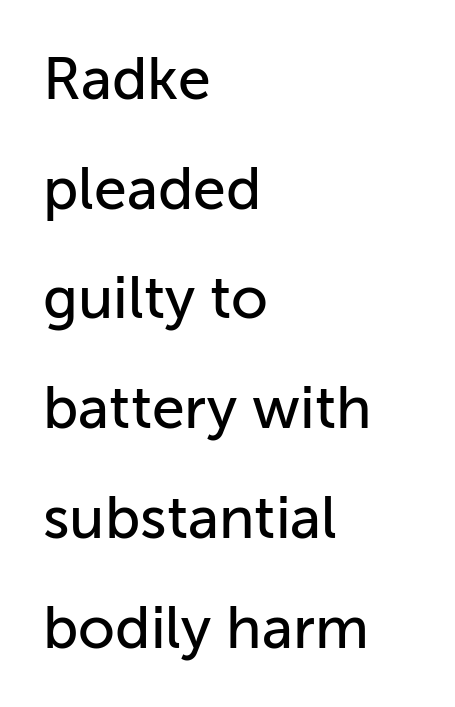
{"serif": "no", "italic": "no", "width": "normal", "stroke_contrast": "low", "x_height": "medium", "monospaced": "no", "underline": "no", "align": "left", "line_spacing_ratio": 1.86, "letter_spacing": "normal", "letter_spacing_em": 0.0, "glyph_px": 59}
